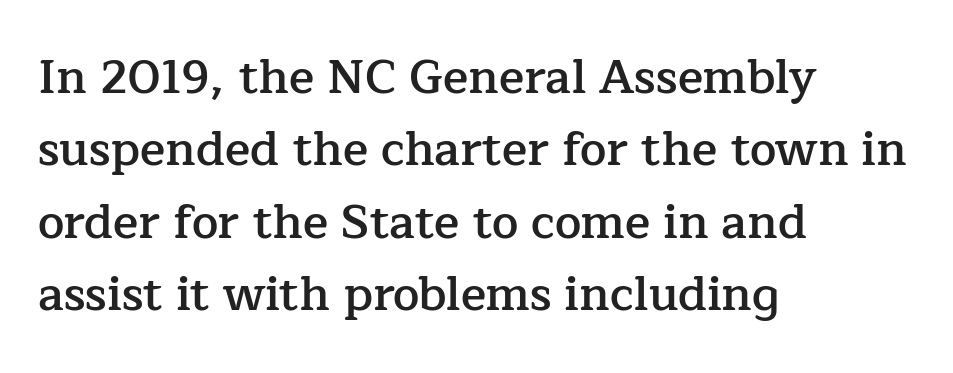
{"serif": "yes", "italic": "no", "bold": "semi", "weight": "semibold", "width": "normal", "stroke_contrast": "low", "x_height": "medium", "monospaced": "no", "underline": "no", "align": "left", "line_spacing": "normal", "line_spacing_ratio": 1.54, "letter_spacing": "normal", "letter_spacing_em": 0.0, "glyph_px": 47}
